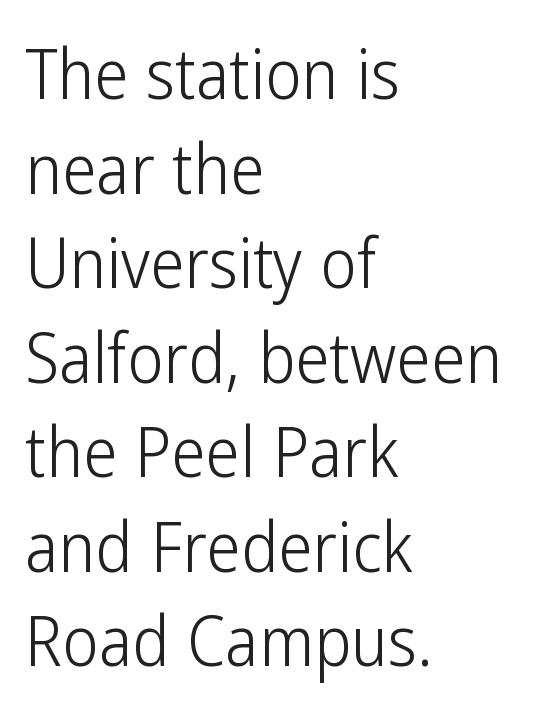
Compared with a typical body face, this is equally light or lighter still. Upright lettering throughout. Each letter keeps its own natural width here, so spacing adapts to shape. Words float on clear page, feet unadorned. The passage shown stacks its lines at a standard gap. Look at the tracking — it's just the regular setting, nothing added.
